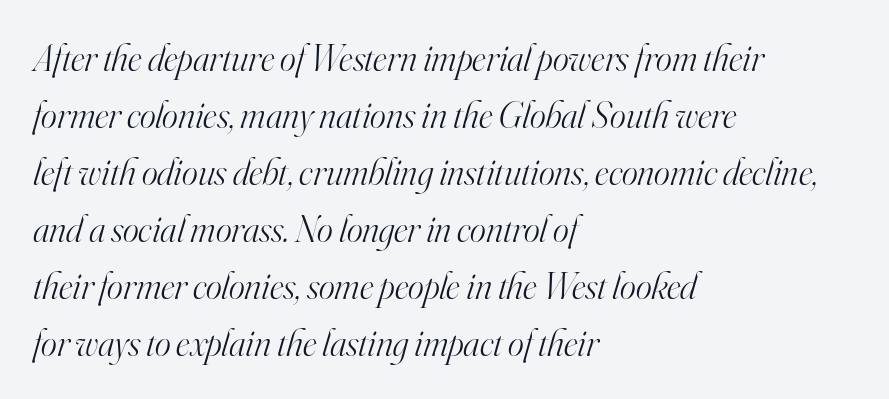
Summary of vertical rhythm: regular, with standard interline spacing. The lines in this sample share a left origin and differ only in where they stop. Spacing verdict: proportional, widths tailored to each character. The letters look calm and open, with moderate or lighter stems. Letter spacing: default. The specimen reads as italic at a glance.
